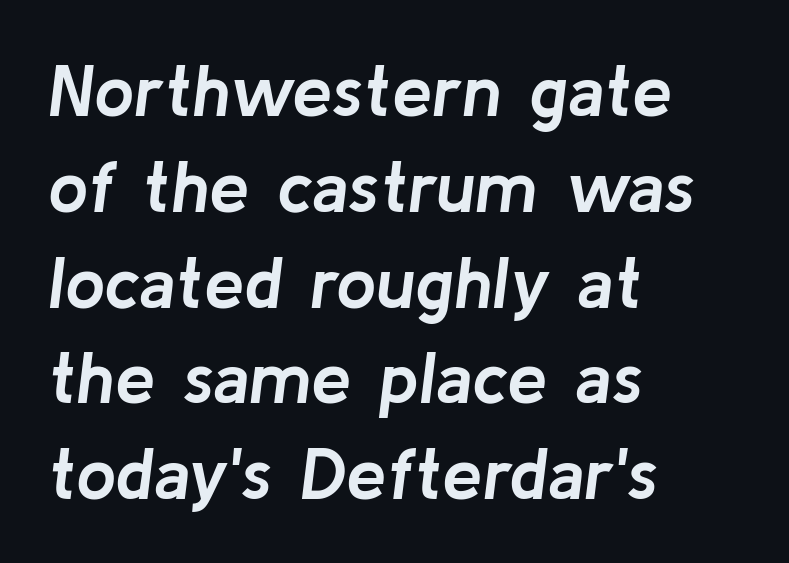
Q: Is the text bold? A: Yes.
Q: Is the text italic (slanted)? A: Yes, it leans right by about 8 degrees.
Q: Is the text underlined? A: No.
Q: How is the paragraph aligned? A: Left-aligned.
Q: Is the spacing between letters normal or unusually wide? A: Normal.
Q: Is the spacing between lines tight, normal or loose? A: Normal.
Q: Width (condensed, normal, or wide)? A: Normal.
Q: Stroke contrast? A: Low.
Q: x-height? A: Medium.
Q: Monospaced? A: No.
